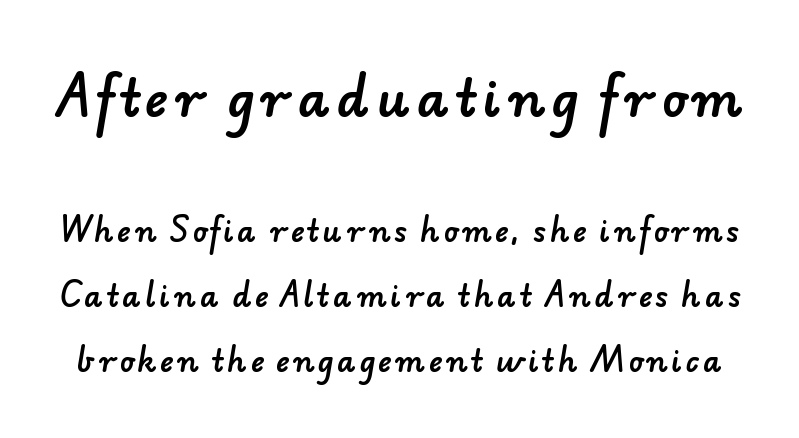
The image shows 50 px sans-serif type; set loose line spacing (2.24x), not underlined; the first (top) block is 1.72x larger; low stroke contrast and a small x-height.
